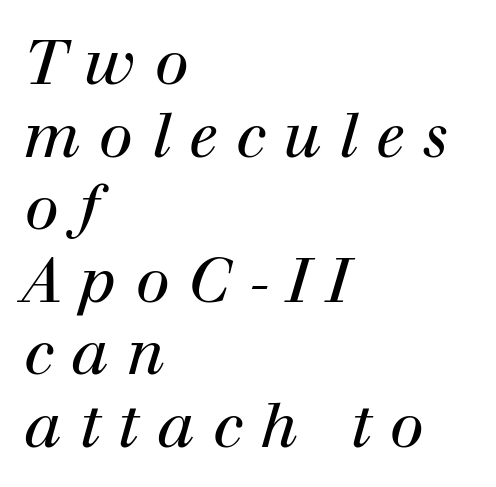
The image shows 62 px regular-weight serif type, italic (leaning right); set left-aligned, line spacing 1.17x, unusually wide letter spacing (+0.29 em), not underlined; high stroke contrast and a medium x-height.
